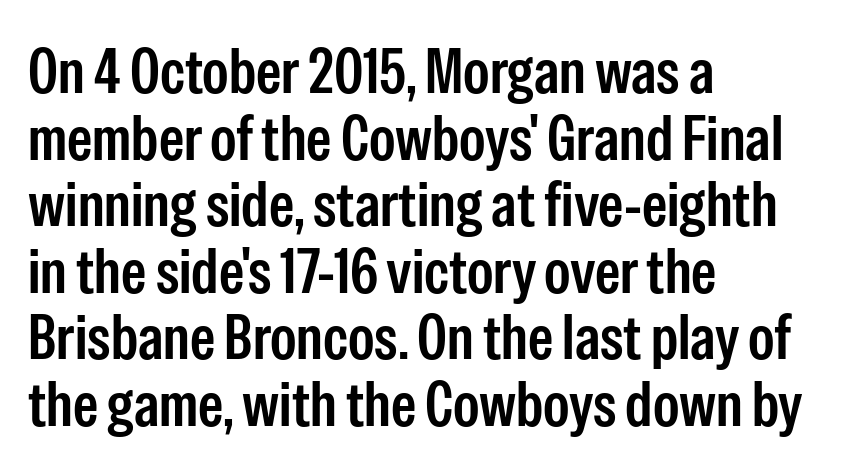
Type style note: lacks serifs. One glance says dense: line gaps are narrower than usual. This sample uses plain, unmodified letter spacing. Proportional: the letters do not fall into vertical columns.
